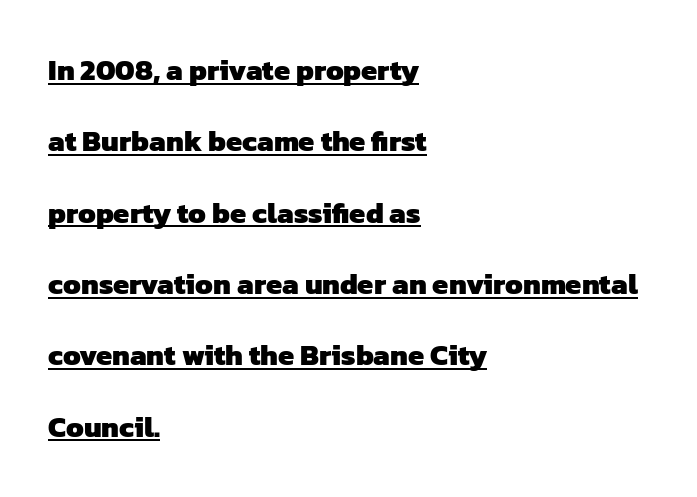
Beneath each row of characters lies a ruled line. Is this a sans? Yes — the strokes have no serifs. The rendering uses a bold face; every stroke is thick and dark. Think of a printed novel: that variable character pitch is what you see here. If you measured baseline to baseline, you'd find a long distance.
